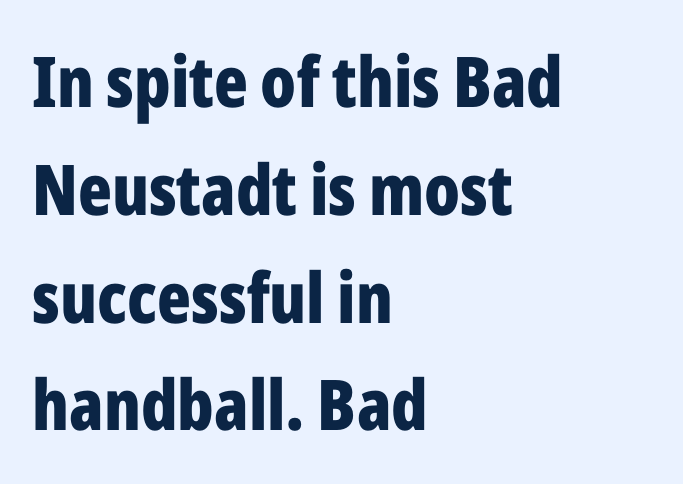
Q: Is the text bold? A: Yes.
Q: Is the text italic (slanted)? A: No, it is upright.
Q: Is the typeface a serif or a sans-serif typeface? A: Sans-serif.
Q: Is the text underlined? A: No.
Q: How is the paragraph aligned? A: Left-aligned.
Q: Is the spacing between letters normal or unusually wide? A: Normal.
Q: Is the spacing between lines tight, normal or loose? A: Normal.
Q: Width (condensed, normal, or wide)? A: Condensed.
Q: Stroke contrast? A: Low.
Q: x-height? A: Medium.
Q: Monospaced? A: No.
